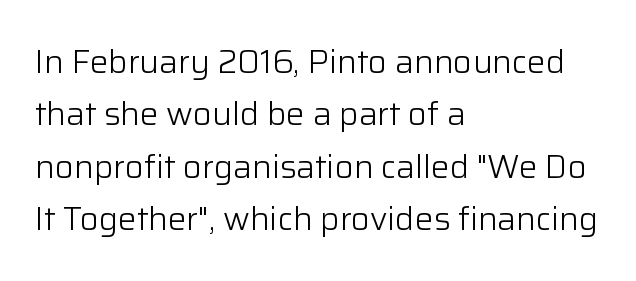
{"serif": "no", "italic": "no", "bold": "no", "weight": "light", "width": "normal", "stroke_contrast": "low", "x_height": "medium", "monospaced": "no", "underline": "no", "align": "left", "line_spacing": "normal", "line_spacing_ratio": 1.59, "letter_spacing": "normal", "letter_spacing_em": 0.0, "glyph_px": 33}
